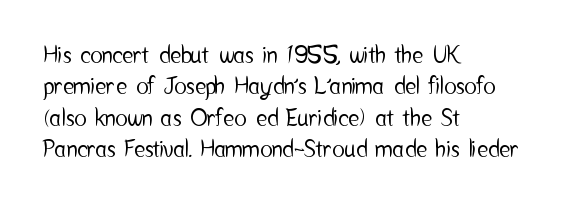
{"italic": "no", "underline": "no", "align": "left", "line_spacing": "normal", "line_spacing_ratio": 1.36, "letter_spacing": "normal", "letter_spacing_em": 0.0, "glyph_px": 23}
